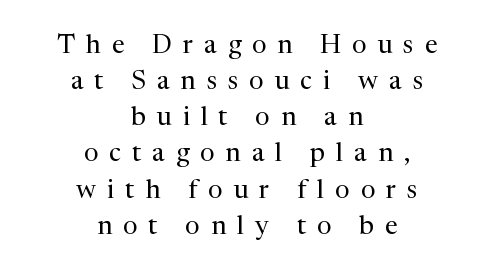
Q: Is the text bold? A: No.
Q: Is the text italic (slanted)? A: No, it is upright.
Q: Is the text underlined? A: No.
Q: How is the paragraph aligned? A: Centered.
Q: Is the spacing between letters normal or unusually wide? A: Unusually wide.
Q: Is the spacing between lines tight, normal or loose? A: Normal.
